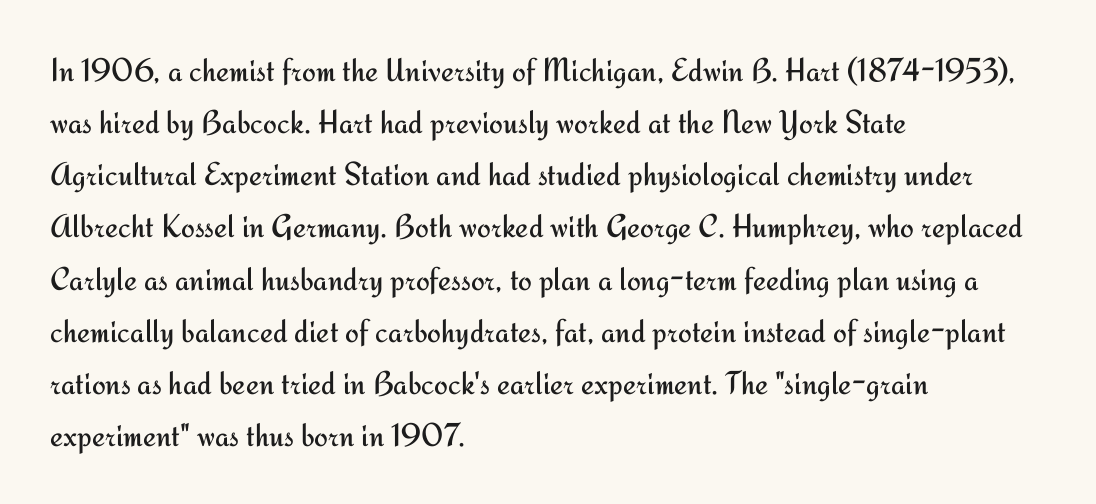
Each new line begins a customary step beneath the previous one. The passage shown has conventional tracking throughout. Think of a printed novel: that variable character pitch is what you see here. Nope, no serifs anywhere on these letters.
